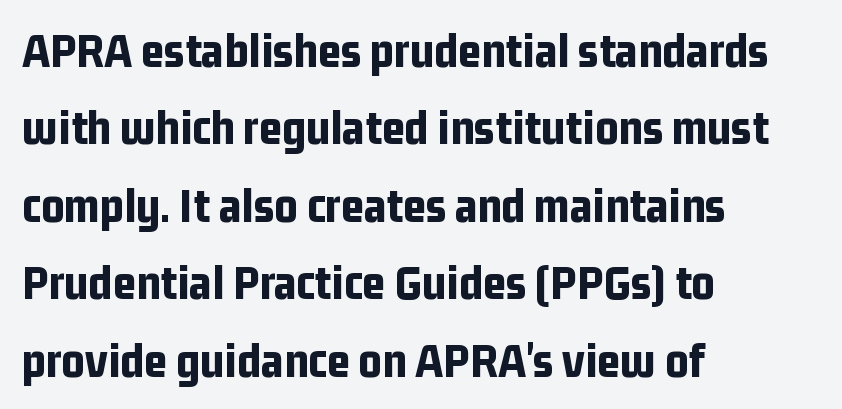
Q: Is the text bold? A: Yes.
Q: Is the text italic (slanted)? A: No, it is upright.
Q: Is the typeface a serif or a sans-serif typeface? A: Sans-serif.
Q: Is the text underlined? A: No.
Q: How is the paragraph aligned? A: Left-aligned.
Q: Is the spacing between letters normal or unusually wide? A: Normal.
Q: Is the spacing between lines tight, normal or loose? A: Normal.
Q: Width (condensed, normal, or wide)? A: Condensed.
Q: Stroke contrast? A: Low.
Q: x-height? A: Medium.
Q: Monospaced? A: No.
